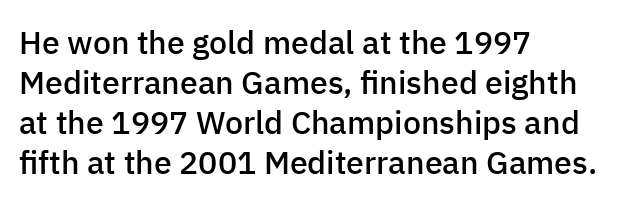
Think of a printed novel: that variable character pitch is what you see here. Semibold letterforms, between regular and bold. Is the block centered? No — it sits flush against the left margin. Regarding leading, the lines here are spaced in the standard way.
